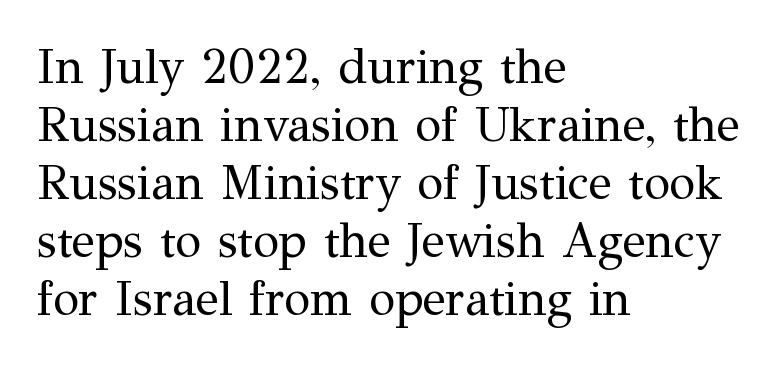
The image shows 48 px regular-weight serif type, upright; set left-aligned, line spacing 1.21x, normal letter spacing, not underlined; medium stroke contrast and a medium x-height.
